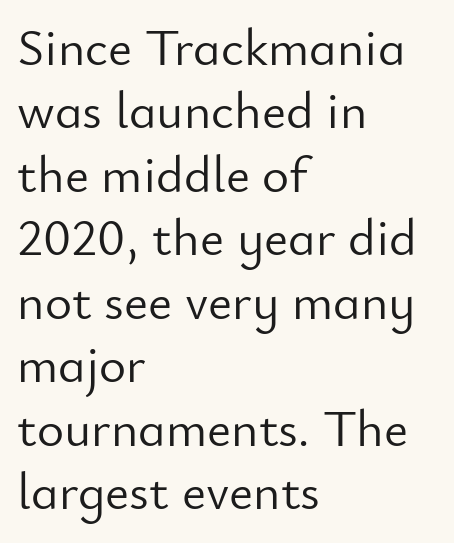
{"serif": "no", "italic": "no", "bold": "no", "weight": "light", "width": "normal", "stroke_contrast": "low", "x_height": "small", "monospaced": "no", "underline": "no", "align": "left", "line_spacing_ratio": 1.22, "letter_spacing": "normal", "letter_spacing_em": 0.0, "glyph_px": 52}
